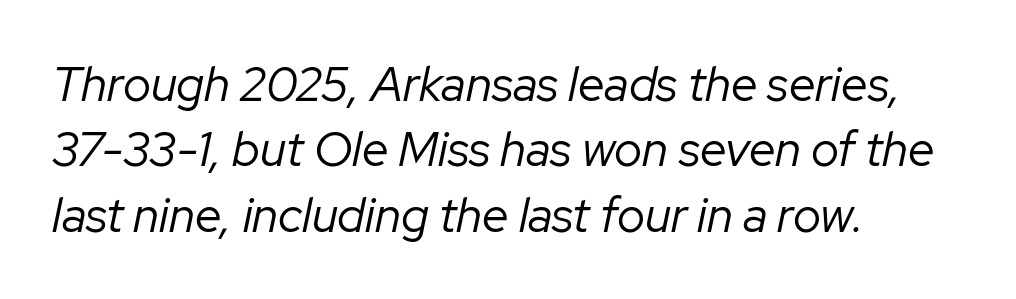
Q: Is the text bold? A: No.
Q: Is the text italic (slanted)? A: Yes, it leans right by about 12 degrees.
Q: Is the text underlined? A: No.
Q: How is the paragraph aligned? A: Left-aligned.
Q: Is the spacing between letters normal or unusually wide? A: Normal.
Q: Is the spacing between lines tight, normal or loose? A: Normal.
Q: Width (condensed, normal, or wide)? A: Normal.
Q: Stroke contrast? A: Low.
Q: x-height? A: Medium.
Q: Monospaced? A: No.
